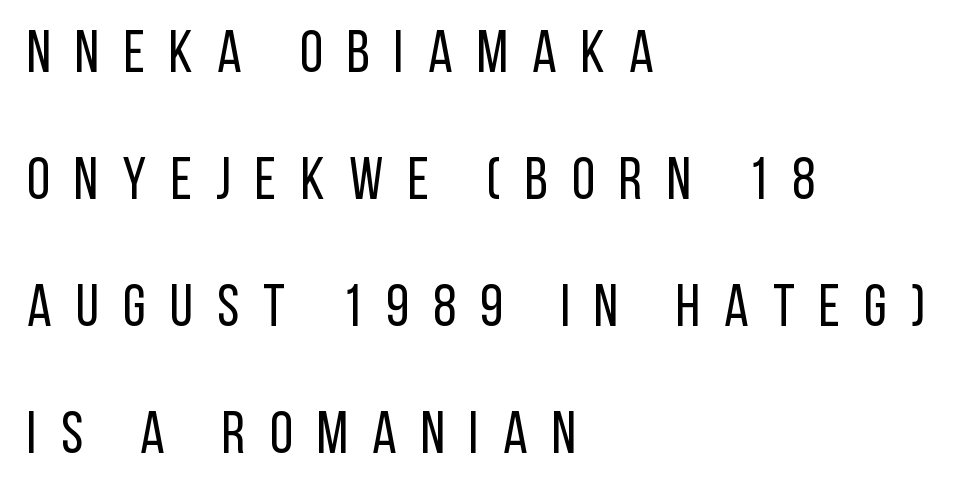
The image shows 59 px regular-weight, condensed sans-serif type, upright; set left-aligned, loose line spacing (2.15x), unusually wide letter spacing (+0.41 em), not underlined; low stroke contrast and a large x-height.
